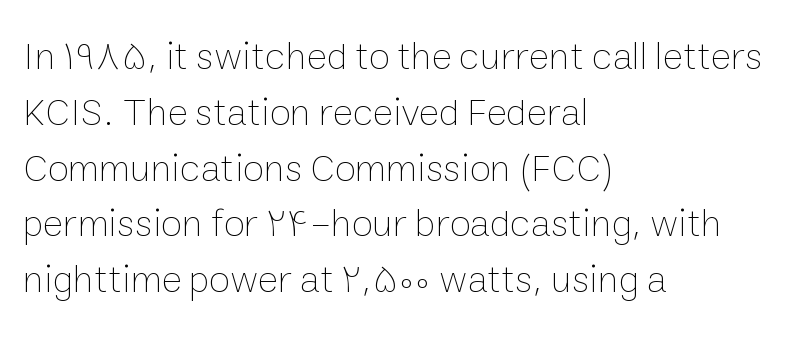
{"italic": "no", "bold": "no", "weight": "thin", "width": "normal", "stroke_contrast": "low", "x_height": "medium", "monospaced": "no", "underline": "no", "align": "left", "line_spacing": "normal", "line_spacing_ratio": 1.43, "letter_spacing": "normal", "letter_spacing_em": 0.0, "glyph_px": 39}
